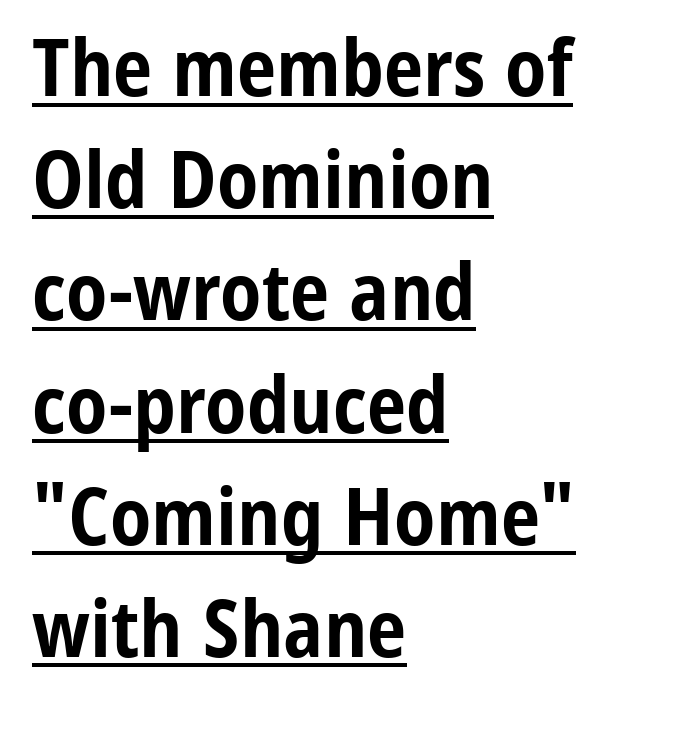
As a designer I'd log this as weight 700, bold. Here the designer chose a conventional face with non-uniform glyph widths. Here the glyphs are tracked normally, forming tight word shapes. Underline: present.
